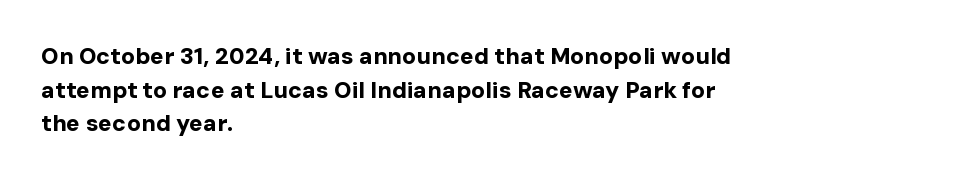
{"italic": "no", "bold": "yes", "underline": "no", "align": "left", "line_spacing": "normal", "line_spacing_ratio": 1.46, "letter_spacing": "normal", "letter_spacing_em": 0.0, "glyph_px": 23}
